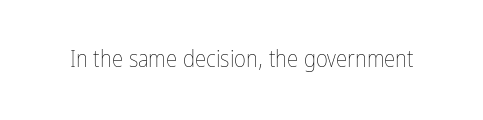
The image shows 23 px text type, upright; set normal letter spacing, not underlined.
